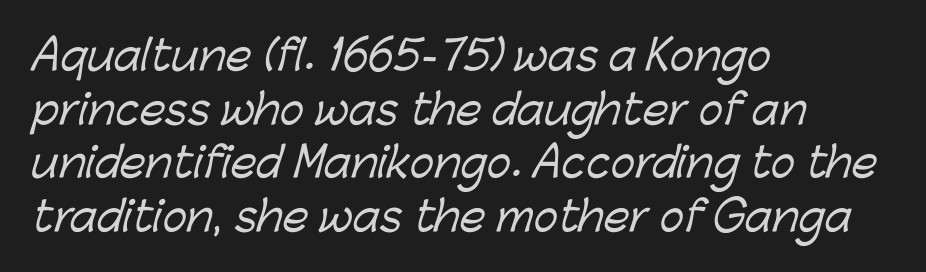
Think of a printed novel: that variable character pitch is what you see here. Short and long lines alike share a common starting point at left. The line texture is even and compact thanks to regular tracking. Examine the stroke ends and you'll find no serifs. What's the leading like? Ordinary, nothing unusual. The space directly below the letters is spotless.
